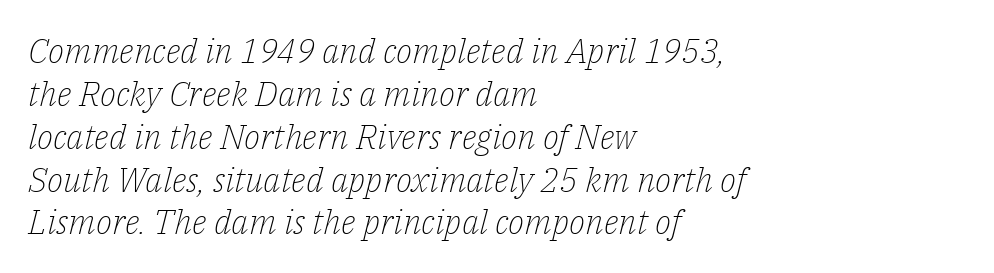
Letterform terminals end in serifs throughout the passage. The weight would be labelled regular, book, light, or lighter still. The space directly below the letters is spotless. Tall strokes in this sample are angled rather than plumb. Think of a printed novel: that variable character pitch is what you see here.
